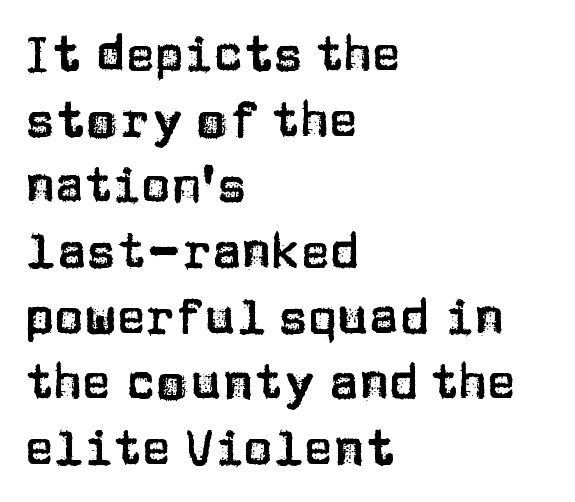
Q: Is the text italic (slanted)? A: No, it is upright.
Q: Is the typeface a serif or a sans-serif typeface? A: Sans-serif.
Q: Is the text underlined? A: No.
Q: How is the paragraph aligned? A: Left-aligned.
Q: Is the spacing between letters normal or unusually wide? A: Normal.
Q: Is the spacing between lines tight, normal or loose? A: Normal.
Q: Width (condensed, normal, or wide)? A: Normal.
Q: Stroke contrast? A: Low.
Q: x-height? A: Large.
Q: Monospaced? A: No.
